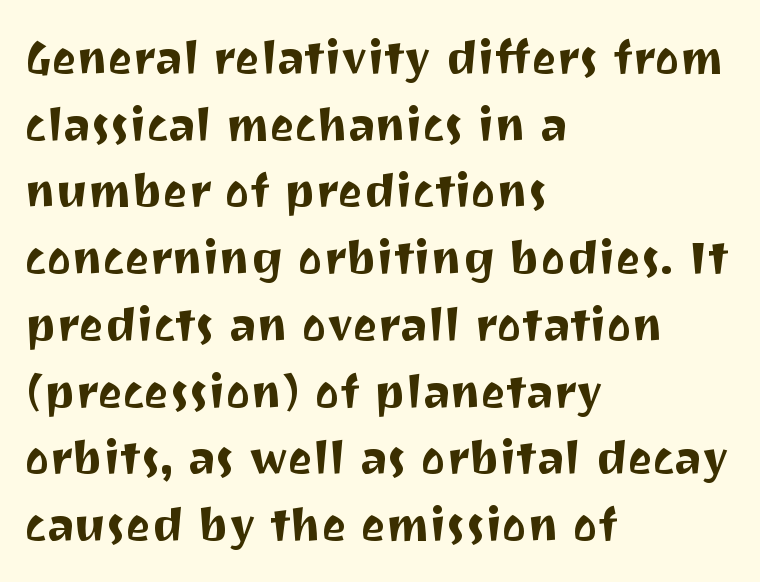
The rendering shows plain stroke endings on the letterforms — a sans-serif design. These lines keep a tight, regular rhythm from letter to letter. Typeset ragged right — the left edge is the straight one. Characters remain perfectly vertical along every line.
